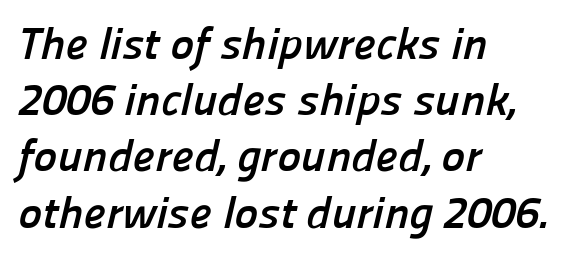
Q: Is the text bold? A: Yes.
Q: Is the typeface a serif or a sans-serif typeface? A: Sans-serif.
Q: Is the text underlined? A: No.
Q: How is the paragraph aligned? A: Left-aligned.
Q: Is the spacing between letters normal or unusually wide? A: Normal.
Q: Is the spacing between lines tight, normal or loose? A: Normal.
Q: Width (condensed, normal, or wide)? A: Normal.
Q: Stroke contrast? A: Low.
Q: x-height? A: Medium.
Q: Monospaced? A: No.
